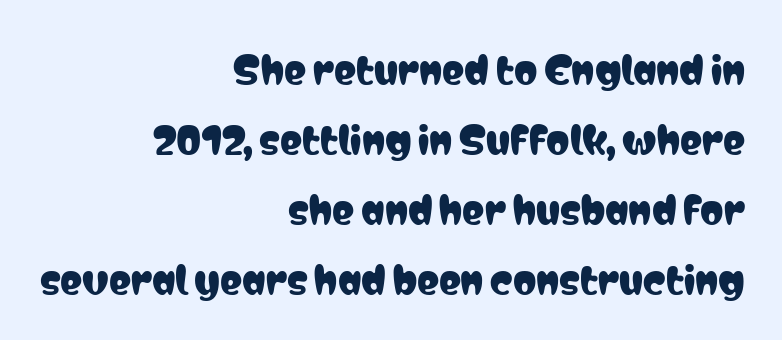
The image shows 37 px condensed sans-serif type, upright; set right-aligned, line spacing 1.89x, normal letter spacing, not underlined; low stroke contrast and a medium x-height.
